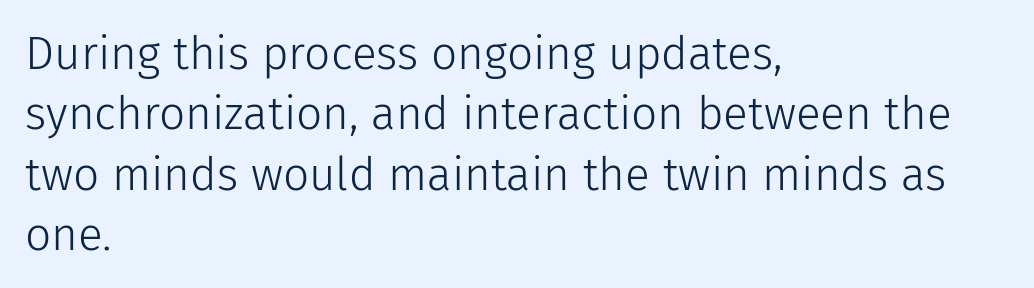
Is this a sans? Yes — the strokes have no serifs. A classic flush-left, rag-right setting is used for this passage. Does the leading feel generous? No, just average. Underline: absent. These lines are rendered in a variable-pitch font.
